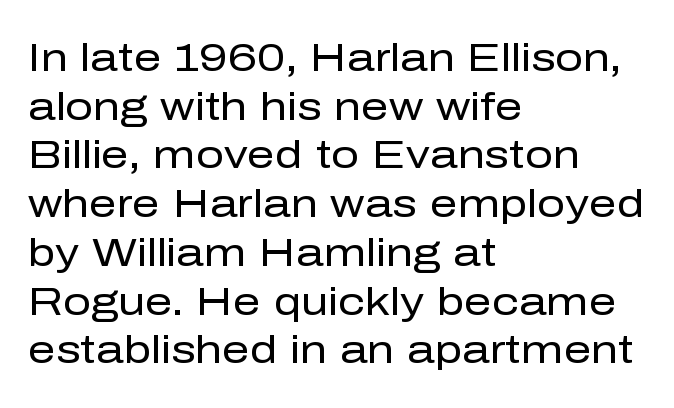
{"serif": "no", "italic": "no", "bold": "no", "weight": "regular", "width": "normal", "stroke_contrast": "low", "x_height": "medium", "monospaced": "no", "underline": "no", "align": "left", "line_spacing": "normal", "line_spacing_ratio": 1.25, "letter_spacing": "normal", "letter_spacing_em": 0.0, "glyph_px": 39}
